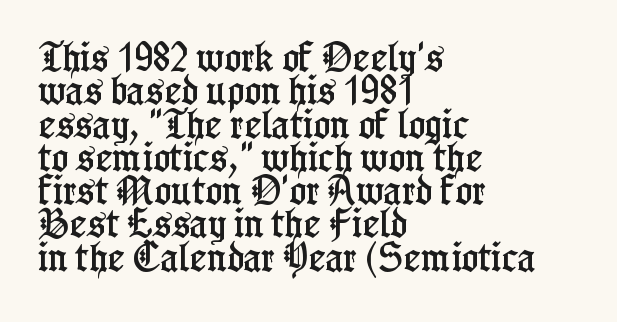
Every character sits straight up, as roman type does. Descender tails drop into unmarked territory. All the whitespace from short lines collects on the right. This block would grow much taller if given ordinary leading; it's compressed now. The type family on display is of the serif kind.
